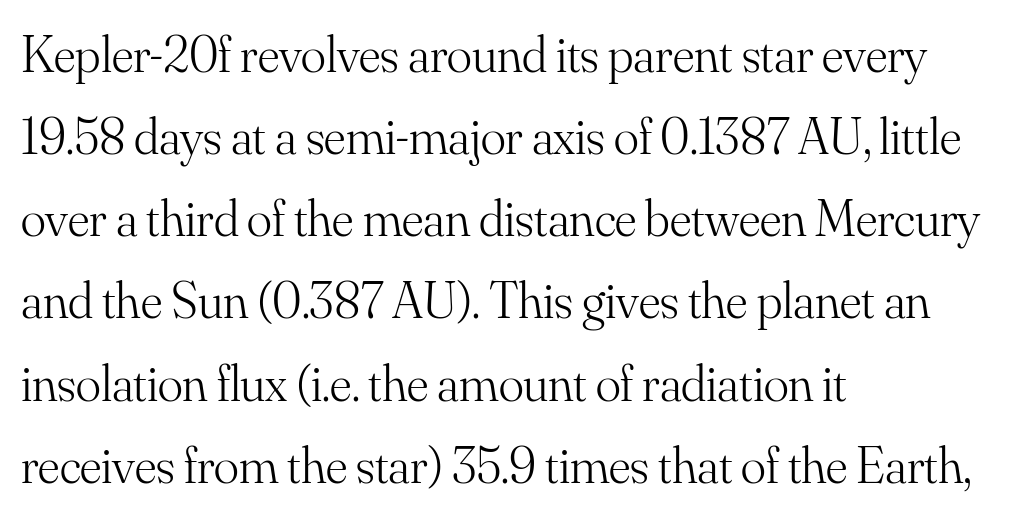
The image shows 52 px light serif type, upright; set left-aligned, normal line spacing (1.58x), normal letter spacing, not underlined; medium stroke contrast and a small x-height.
